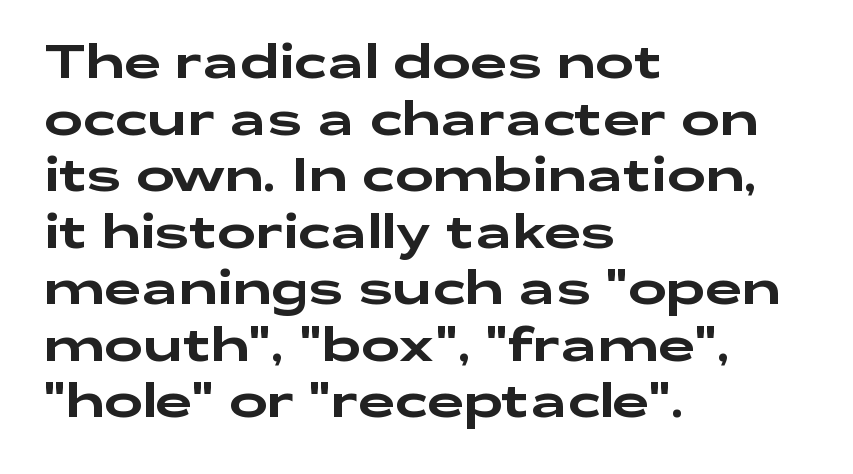
The image shows 46 px wide sans-serif type, upright; set left-aligned, line spacing 1.23x, normal letter spacing, not underlined; low stroke contrast and a medium x-height.
